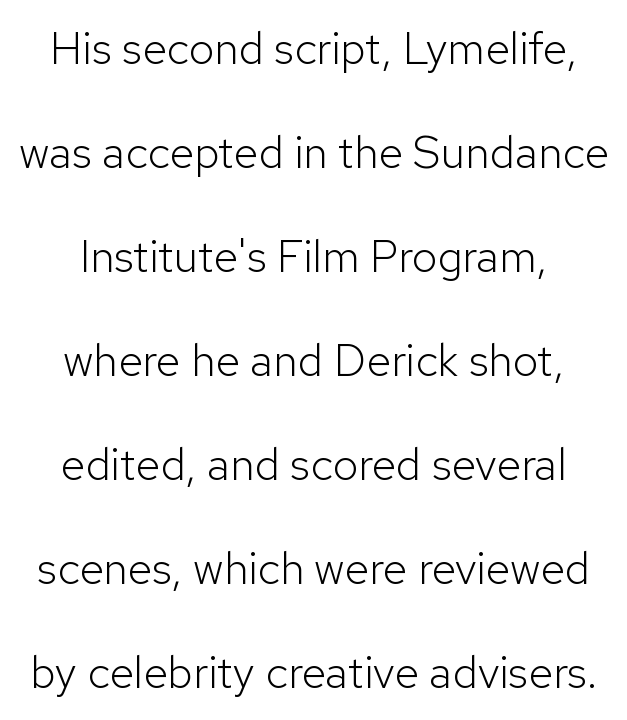
Q: Is the text bold? A: No.
Q: Is the text italic (slanted)? A: No, it is upright.
Q: Is the typeface a serif or a sans-serif typeface? A: Sans-serif.
Q: Is the text underlined? A: No.
Q: How is the paragraph aligned? A: Centered.
Q: Is the spacing between letters normal or unusually wide? A: Normal.
Q: Is the spacing between lines tight, normal or loose? A: Loose.
Q: Width (condensed, normal, or wide)? A: Normal.
Q: Stroke contrast? A: Low.
Q: x-height? A: Medium.
Q: Monospaced? A: No.
